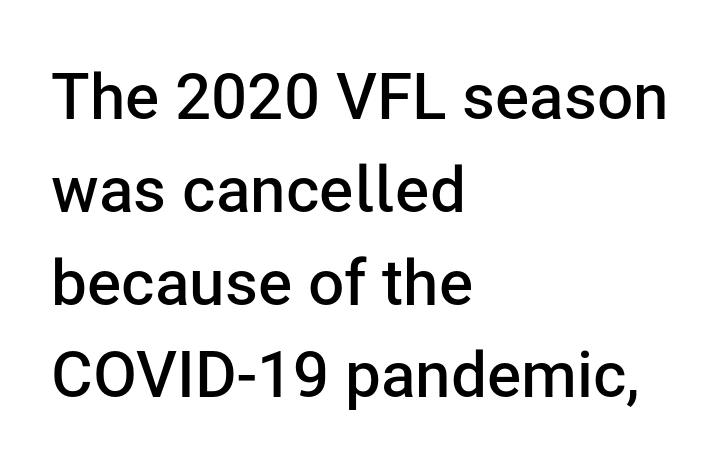
The image shows 64 px semibold sans-serif type, upright; set left-aligned, normal line spacing (1.45x), normal letter spacing, not underlined; low stroke contrast and a medium x-height.
